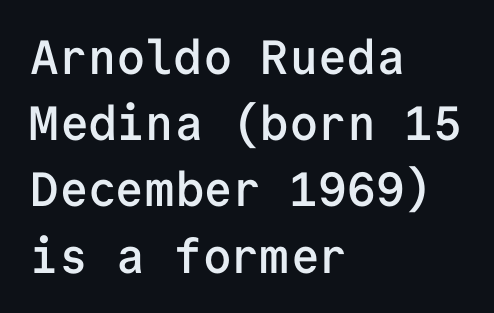
The image shows 48 px semibold sans-serif type, upright, monospaced; set left-aligned, normal line spacing (1.38x), normal letter spacing, not underlined; low stroke contrast and a medium x-height.
